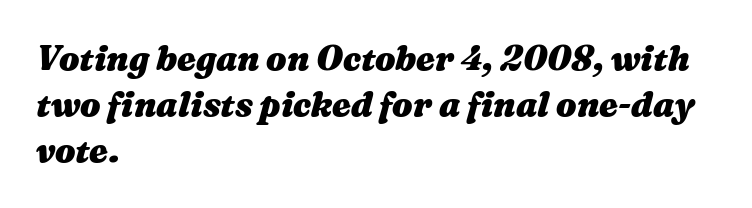
The image shows 34 px heavy, wide type, italic (leaning right); set left-aligned, normal line spacing (1.36x), normal letter spacing, not underlined; medium stroke contrast and a medium x-height.
